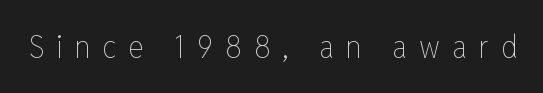
The image shows 32 px thin, condensed type, upright; set unusually wide letter spacing (+0.38 em), not underlined; low stroke contrast and a medium x-height.
